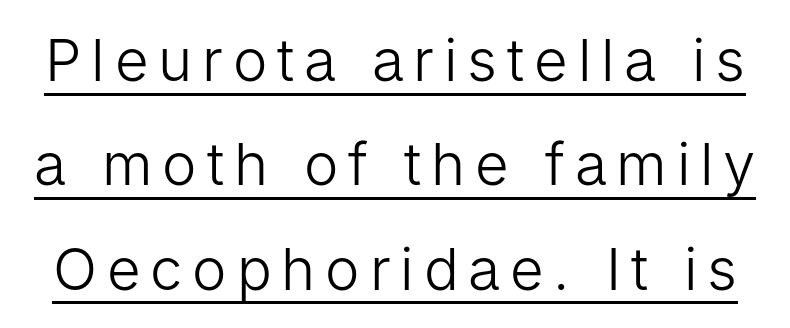
The image shows 58 px light sans-serif type, upright; set line spacing 1.8x, underlined; low stroke contrast and a medium x-height.
